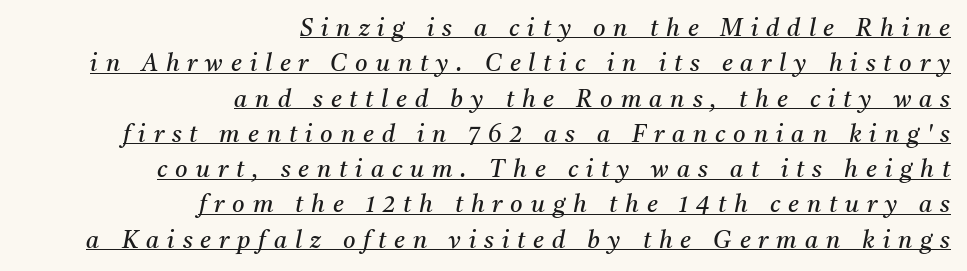
The image shows 24 px text type, italic (leaning right); set right-aligned, normal line spacing (1.47x), unusually wide letter spacing (+0.33 em), underlined.
